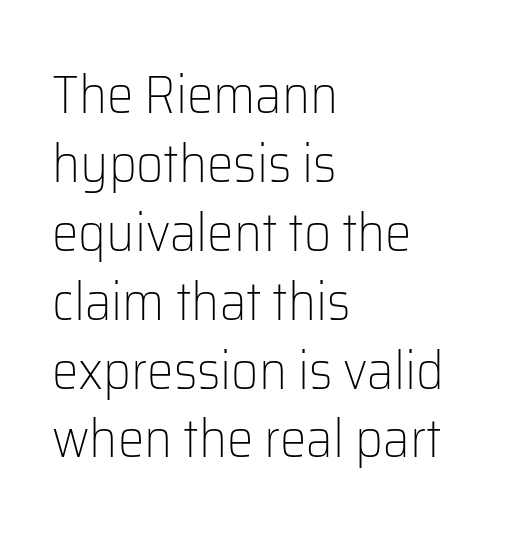
{"serif": "no", "italic": "no", "bold": "no", "weight": "light", "width": "normal", "stroke_contrast": "low", "x_height": "medium", "monospaced": "no", "underline": "no", "align": "left", "line_spacing": "normal", "line_spacing_ratio": 1.3, "letter_spacing": "normal", "letter_spacing_em": 0.0, "glyph_px": 53}
